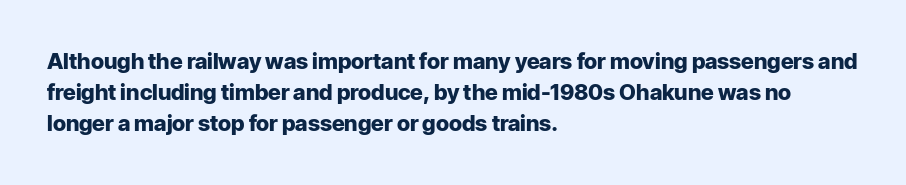
{"italic": "no", "bold": "yes", "underline": "no", "align": "left", "line_spacing": "normal", "line_spacing_ratio": 1.41, "letter_spacing": "normal", "letter_spacing_em": 0.0, "glyph_px": 22}
